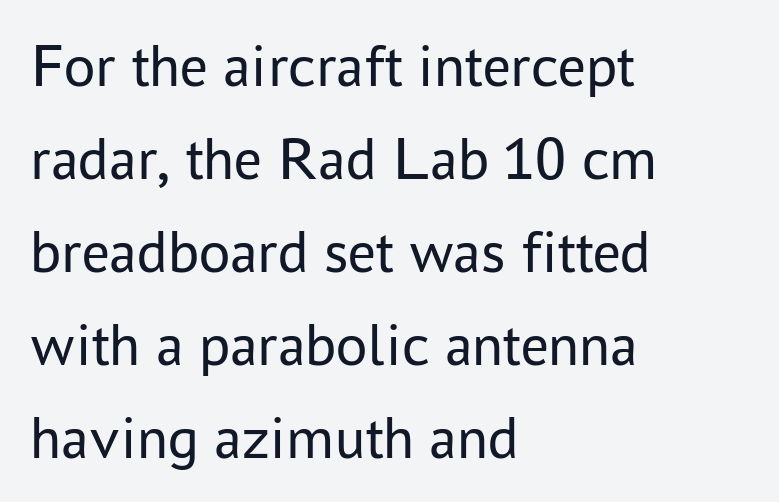
Q: Is the text bold? A: No.
Q: Is the text italic (slanted)? A: No, it is upright.
Q: Is the typeface a serif or a sans-serif typeface? A: Sans-serif.
Q: Is the text underlined? A: No.
Q: How is the paragraph aligned? A: Left-aligned.
Q: Is the spacing between letters normal or unusually wide? A: Normal.
Q: Is the spacing between lines tight, normal or loose? A: Normal.
Q: Width (condensed, normal, or wide)? A: Normal.
Q: Stroke contrast? A: Low.
Q: x-height? A: Medium.
Q: Monospaced? A: No.
